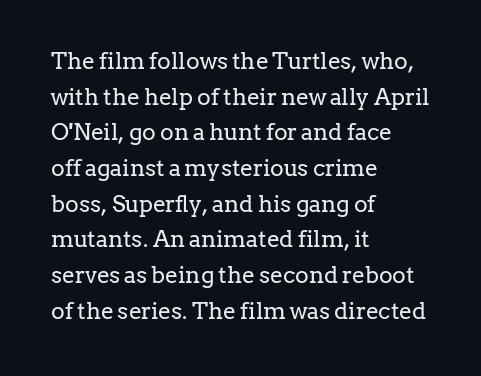
Q: Is the text bold? A: No.
Q: Is the text italic (slanted)? A: No, it is upright.
Q: Is the text underlined? A: No.
Q: How is the paragraph aligned? A: Left-aligned.
Q: Is the spacing between letters normal or unusually wide? A: Normal.
Q: Is the spacing between lines tight, normal or loose? A: Normal.
